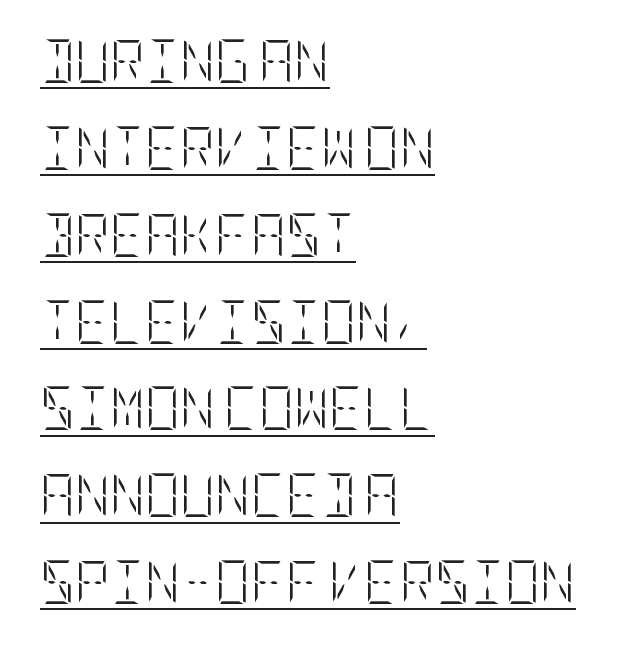
{"italic": "no", "bold": "no", "weight": "light", "width": "condensed", "stroke_contrast": "low", "x_height": "large", "underline": "yes", "align": "left", "line_spacing": "loose", "line_spacing_ratio": 2.02, "letter_spacing": "normal", "letter_spacing_em": 0.0, "glyph_px": 43}
